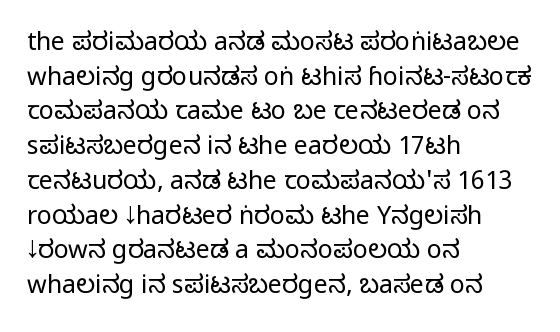
Q: Is the text bold? A: No.
Q: Is the text italic (slanted)? A: No, it is upright.
Q: Is the text underlined? A: No.
Q: How is the paragraph aligned? A: Left-aligned.
Q: Is the spacing between letters normal or unusually wide? A: Normal.
Q: Is the spacing between lines tight, normal or loose? A: Normal.
